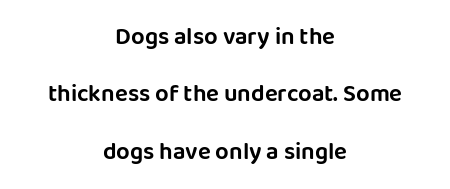
The image shows 24 px text type, upright; set centered, loose line spacing (2.39x), normal letter spacing, not underlined.
